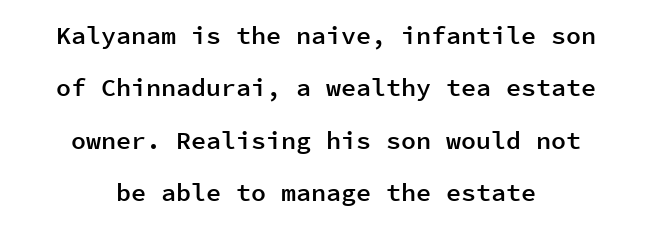
Q: Is the text bold? A: Semi-bold.
Q: Is the text italic (slanted)? A: No, it is upright.
Q: Is the text underlined? A: No.
Q: How is the paragraph aligned? A: Centered.
Q: Is the spacing between letters normal or unusually wide? A: Normal.
Q: Is the spacing between lines tight, normal or loose? A: Loose.
